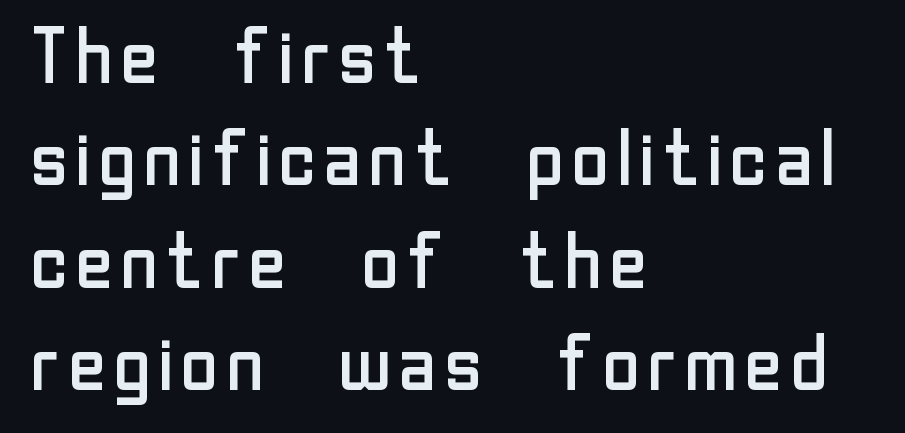
The image shows 77 px regular-weight sans-serif type, upright; set left-aligned, normal line spacing (1.33x), normal letter spacing, not underlined; low stroke contrast and a medium x-height.
